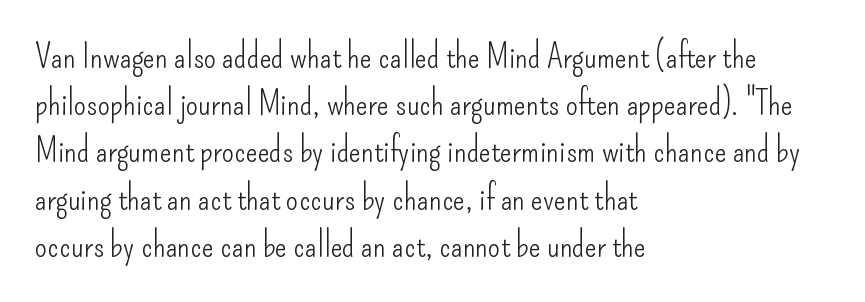
The image shows 35 px light, condensed sans-serif type, upright; set left-aligned, normal line spacing (1.35x), normal letter spacing, not underlined; low stroke contrast and a small x-height.
